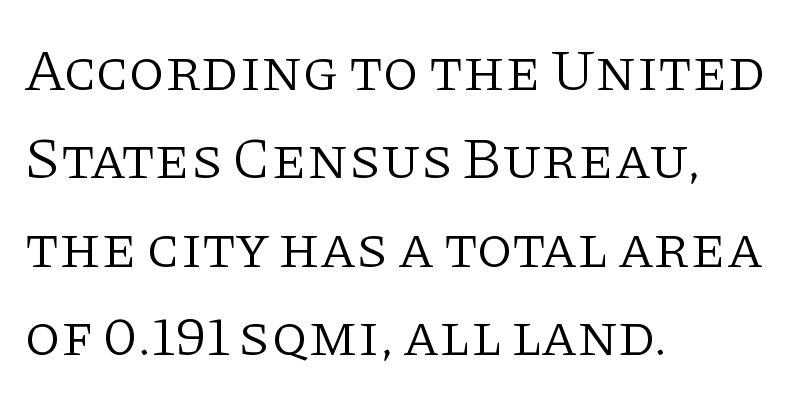
The image shows 59 px light serif type, upright; set left-aligned, normal line spacing (1.5x), normal letter spacing, not underlined; low stroke contrast and a large x-height.
